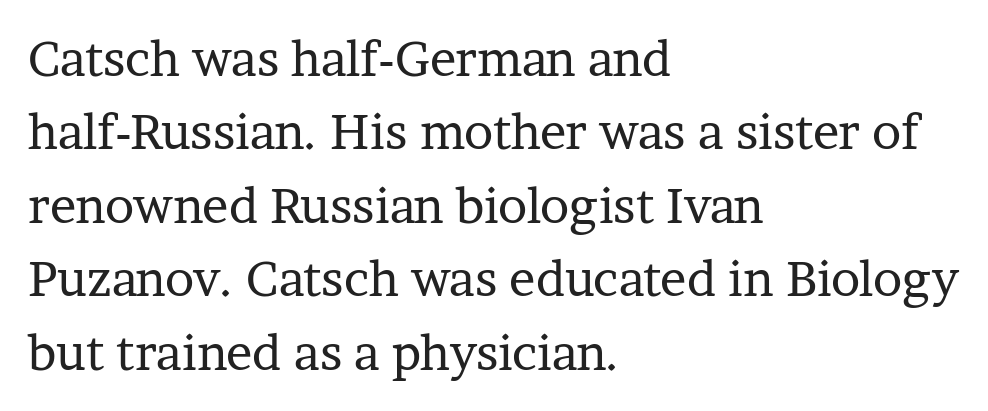
Q: Is the text bold? A: No.
Q: Is the text italic (slanted)? A: No, it is upright.
Q: Is the typeface a serif or a sans-serif typeface? A: Serif.
Q: Is the text underlined? A: No.
Q: How is the paragraph aligned? A: Left-aligned.
Q: Is the spacing between letters normal or unusually wide? A: Normal.
Q: Is the spacing between lines tight, normal or loose? A: Normal.
Q: Width (condensed, normal, or wide)? A: Normal.
Q: Stroke contrast? A: Low.
Q: x-height? A: Medium.
Q: Monospaced? A: No.
